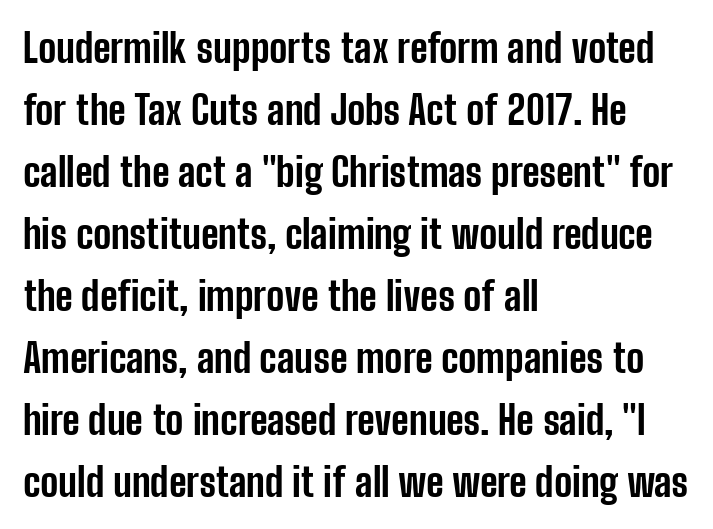
Normally led — the rows are evenly, conventionally spaced. Is the block centered? No — it sits flush against the left margin. Examine the stroke ends and you'll find no serifs. When letters stand straight like this, we call the style roman or upright. Students, this is bold: see how much ink each stroke carries. The specimen omits any rule beneath the text block's lines.
